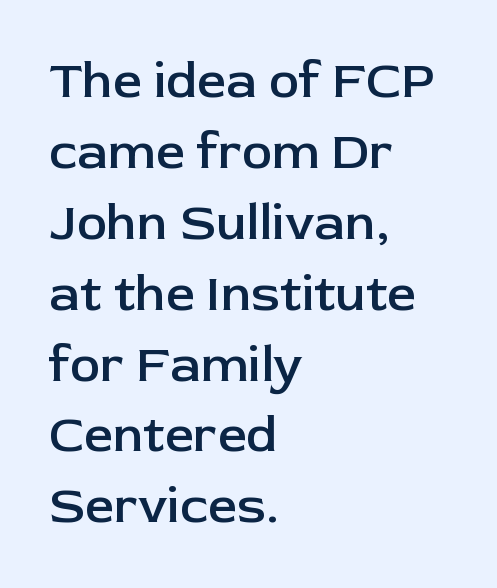
Q: Is the text bold? A: Semi-bold.
Q: Is the text italic (slanted)? A: No, it is upright.
Q: Is the typeface a serif or a sans-serif typeface? A: Sans-serif.
Q: Is the text underlined? A: No.
Q: How is the paragraph aligned? A: Left-aligned.
Q: Is the spacing between letters normal or unusually wide? A: Normal.
Q: Is the spacing between lines tight, normal or loose? A: Normal.
Q: Width (condensed, normal, or wide)? A: Normal.
Q: Stroke contrast? A: Low.
Q: x-height? A: Medium.
Q: Monospaced? A: No.
